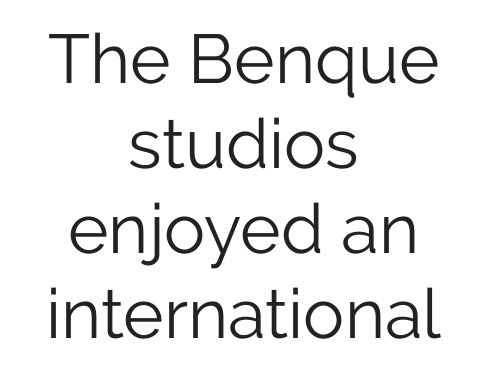
Q: Is the text bold? A: No.
Q: Is the text italic (slanted)? A: No, it is upright.
Q: Is the typeface a serif or a sans-serif typeface? A: Sans-serif.
Q: Is the text underlined? A: No.
Q: How is the paragraph aligned? A: Centered.
Q: Is the spacing between letters normal or unusually wide? A: Normal.
Q: Width (condensed, normal, or wide)? A: Normal.
Q: Stroke contrast? A: Low.
Q: x-height? A: Medium.
Q: Monospaced? A: No.
